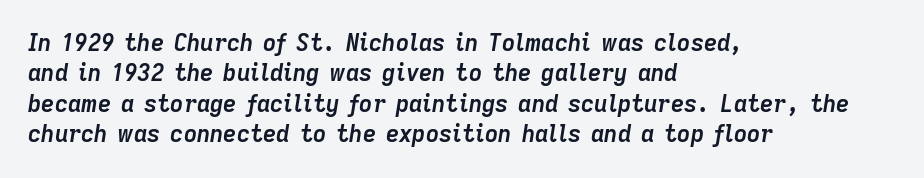
{"italic": "yes", "lean": "right", "slant_degrees": 9, "bold": "yes", "underline": "no", "align": "left", "line_spacing": "normal", "line_spacing_ratio": 1.32, "letter_spacing": "normal", "letter_spacing_em": 0.0, "glyph_px": 23}
